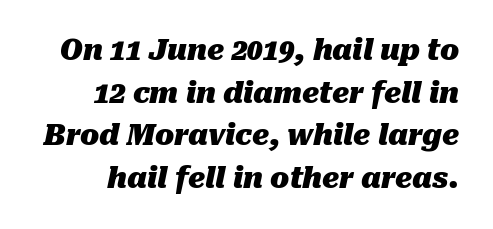
{"italic": "yes", "lean": "right", "slant_degrees": 10, "bold": "yes", "weight": "heavy", "width": "normal", "stroke_contrast": "medium", "x_height": "medium", "monospaced": "no", "underline": "no", "line_spacing": "normal", "line_spacing_ratio": 1.52, "letter_spacing": "normal", "letter_spacing_em": 0.0, "glyph_px": 28}
